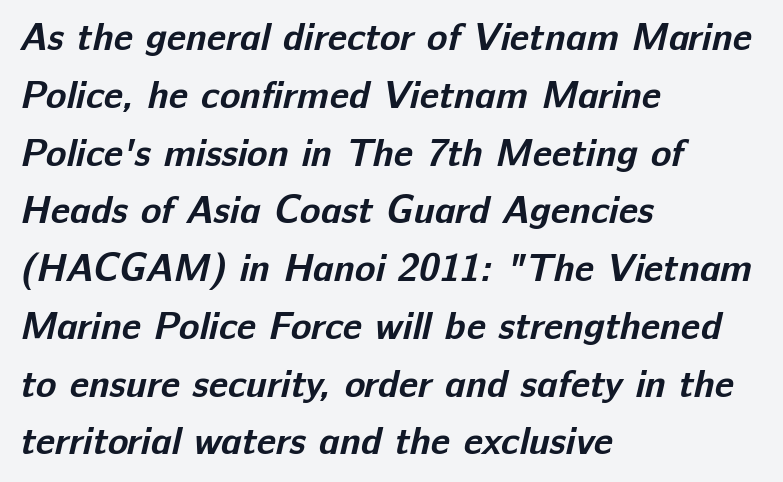
Beneath every word, the page is bare. Leading matches the norm, producing a regular column. What stands out about the letter spacing? Nothing — it is the standard amount. This is heavy type, rendered in bold.
